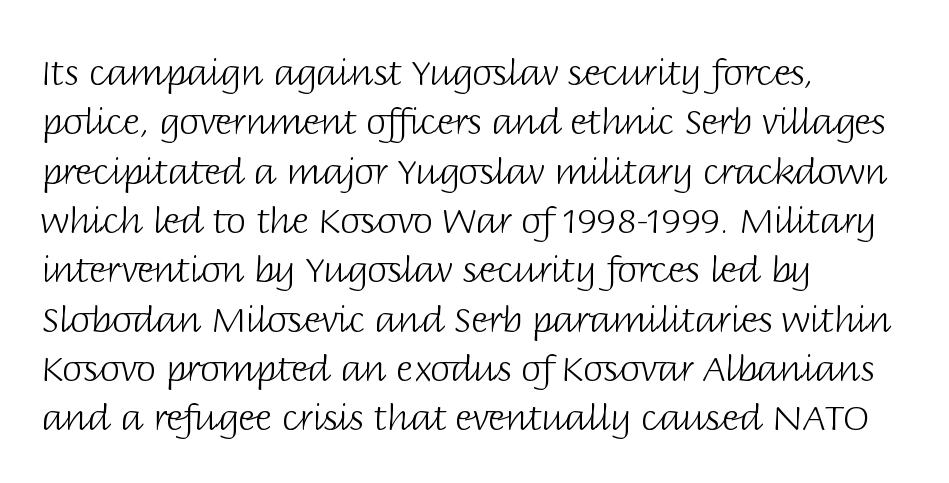
{"serif": "no", "italic": "no", "bold": "no", "weight": "light", "width": "normal", "stroke_contrast": "low", "x_height": "large", "monospaced": "no", "underline": "no", "align": "left", "line_spacing": "normal", "line_spacing_ratio": 1.37, "letter_spacing": "normal", "letter_spacing_em": 0.0, "glyph_px": 36}
